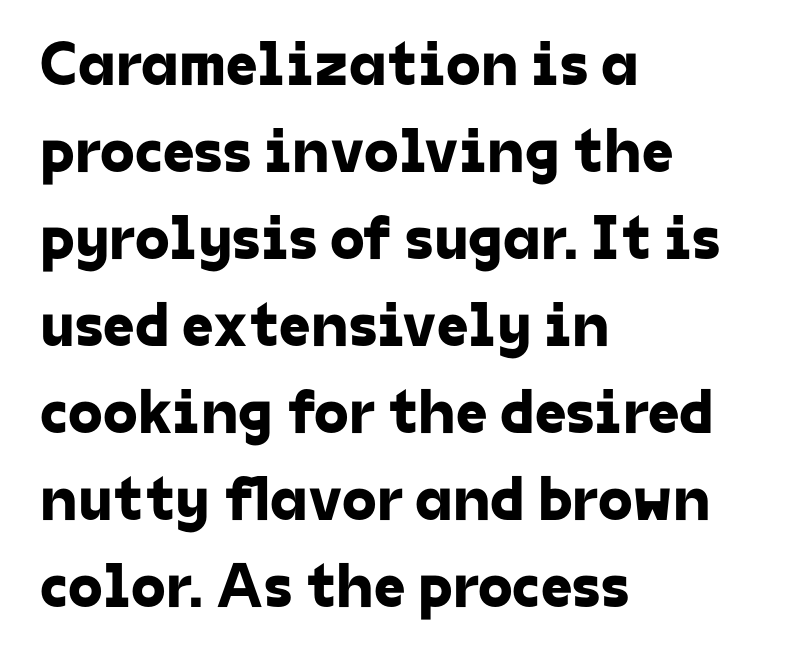
{"serif": "no", "width": "normal", "stroke_contrast": "low", "x_height": "medium", "monospaced": "no", "underline": "no", "align": "left", "line_spacing": "normal", "line_spacing_ratio": 1.38, "letter_spacing": "normal", "letter_spacing_em": 0.0, "glyph_px": 63}
